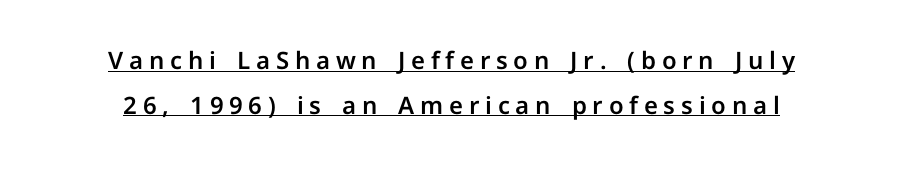
The image shows 24 px text type, upright; set centered, line spacing 1.87x, unusually wide letter spacing (+0.24 em), underlined.
